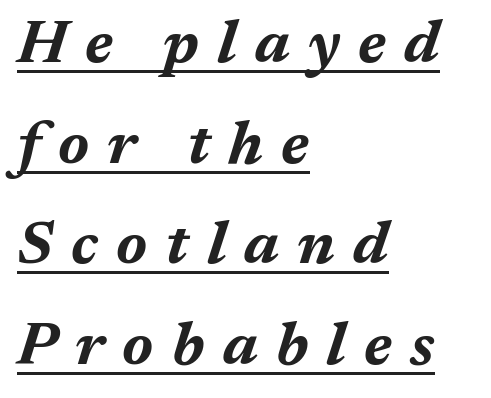
The image shows 61 px bold type, italic (leaning right); set left-aligned, normal line spacing (1.65x), unusually wide letter spacing (+0.3 em), underlined; medium stroke contrast and a medium x-height.
